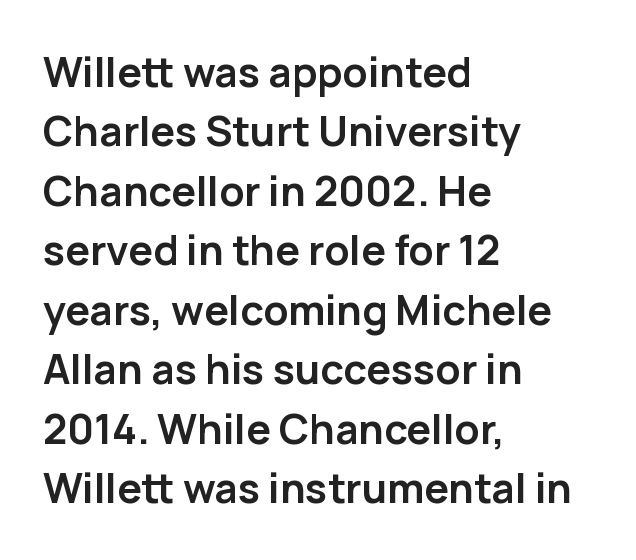
Q: Is the text bold? A: Yes.
Q: Is the text italic (slanted)? A: No, it is upright.
Q: Is the typeface a serif or a sans-serif typeface? A: Sans-serif.
Q: Is the text underlined? A: No.
Q: How is the paragraph aligned? A: Left-aligned.
Q: Is the spacing between letters normal or unusually wide? A: Normal.
Q: Is the spacing between lines tight, normal or loose? A: Normal.
Q: Width (condensed, normal, or wide)? A: Normal.
Q: Stroke contrast? A: Low.
Q: x-height? A: Medium.
Q: Monospaced? A: No.
